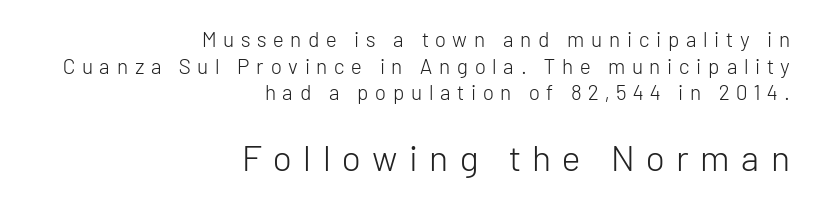
The image shows 36 px light sans-serif type, upright; set right-aligned, normal line spacing (1.27x), unusually wide letter spacing (+0.32 em), not underlined; the second (bottom) block is 1.71x larger; low stroke contrast and a medium x-height.
